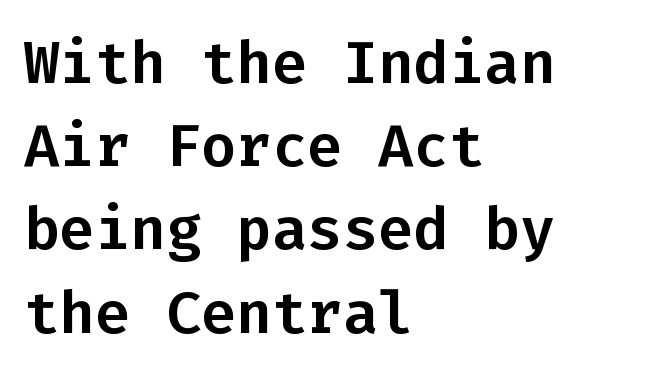
Leftover space on each line is placed entirely after the last word. This sample uses plain, unmodified letter spacing. Characters remain perfectly vertical along every line. Note the uniform advance width — an 'i' takes as much space as an 'm'.
